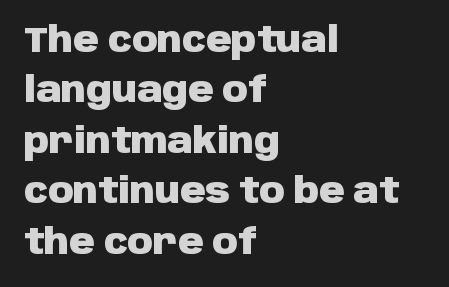
{"serif": "no", "italic": "no", "bold": "yes", "weight": "heavy", "width": "normal", "stroke_contrast": "low", "x_height": "large", "monospaced": "no", "underline": "no", "align": "left", "line_spacing": "normal", "line_spacing_ratio": 1.44, "letter_spacing": "normal", "letter_spacing_em": 0.0, "glyph_px": 35}
